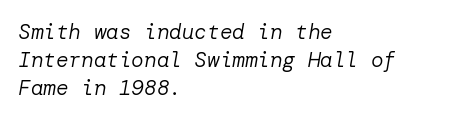
These lines are set flush left with a ragged right edge. The text carries the slant typical of an italic or oblique font. The block of text has a typical density, with ordinary space between rows. Vertical stems look standard width or narrower in stroke. Is the letter spacing exaggerated? No — it looks like the ordinary default. Type without underlining.
